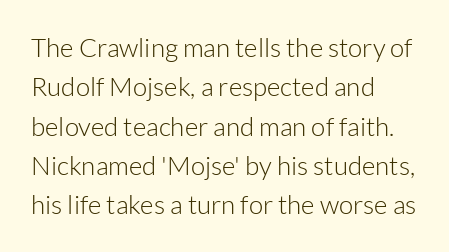
A typesetter would mark this as roman, not italic. Does the leading feel generous? No, just average. The typesetter chose a ragged-right arrangement here. The gaps between neighbouring characters are ordinary and unremarkable. Is this a heavy cut? Hardly; it is regular or lighter. The space directly below the letters is spotless.
